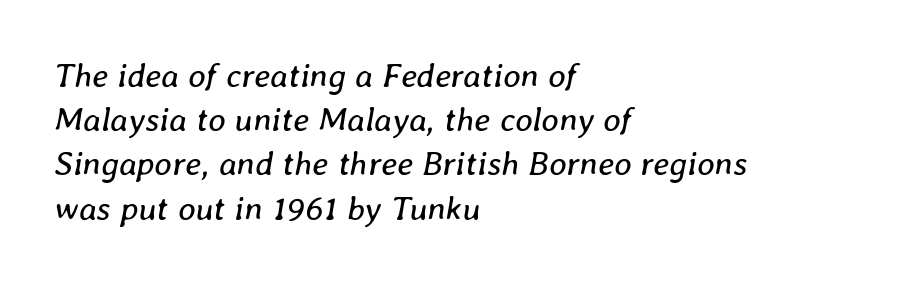
Q: Is the text bold? A: No.
Q: Is the text italic (slanted)? A: Yes, it leans right by about 8 degrees.
Q: Is the text underlined? A: No.
Q: How is the paragraph aligned? A: Left-aligned.
Q: Is the spacing between letters normal or unusually wide? A: Normal.
Q: Is the spacing between lines tight, normal or loose? A: Normal.
Q: Width (condensed, normal, or wide)? A: Normal.
Q: Stroke contrast? A: Low.
Q: x-height? A: Medium.
Q: Monospaced? A: No.
